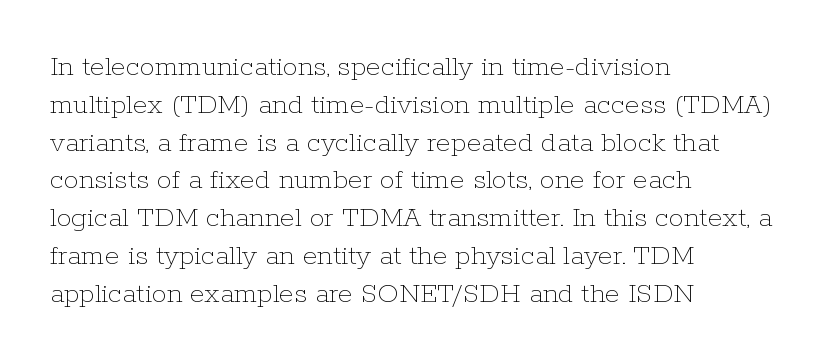
The image shows 30 px thin type, upright; set left-aligned, normal line spacing (1.26x), normal letter spacing, not underlined; low stroke contrast and a medium x-height.
